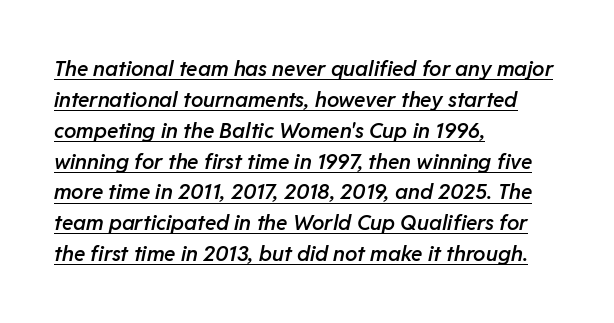
The passage shown is semibold, sitting just below true bold. Yep, that's italic — everything's leaning. Standard letterfit; no display-style spreading of the glyphs. Caption: multi-line text, flush left, ragged right. One glance says typical: line gaps are just what's usual. Looks like someone drew a line under every word here.
